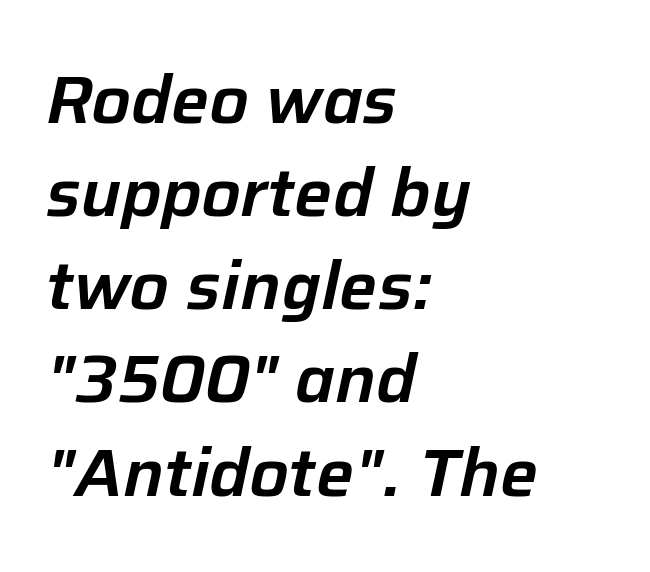
Q: Is the text italic (slanted)? A: Yes, it leans right by about 12 degrees.
Q: Is the text underlined? A: No.
Q: How is the paragraph aligned? A: Left-aligned.
Q: Is the spacing between letters normal or unusually wide? A: Normal.
Q: Is the spacing between lines tight, normal or loose? A: Normal.
Q: Width (condensed, normal, or wide)? A: Normal.
Q: Stroke contrast? A: Low.
Q: x-height? A: Medium.
Q: Monospaced? A: No.
